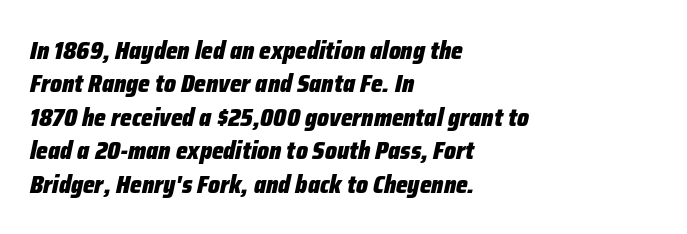
Q: Is the text bold? A: Yes.
Q: Is the text italic (slanted)? A: Yes, it leans right by about 12 degrees.
Q: Is the text underlined? A: No.
Q: How is the paragraph aligned? A: Left-aligned.
Q: Is the spacing between letters normal or unusually wide? A: Normal.
Q: Is the spacing between lines tight, normal or loose? A: Normal.
